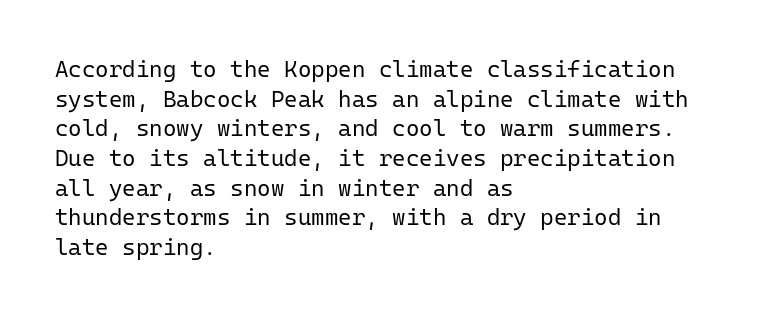
The lines sit at an ordinary, default distance from one another. The rag falls on the right side of this text block. The characters are drawn with everyday or finer stroke widths. Descender tails drop into unmarked territory.
